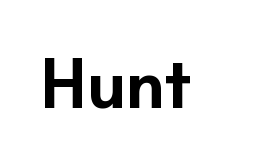
{"serif": "no", "italic": "no", "bold": "semi", "weight": "semibold", "width": "normal", "stroke_contrast": "low", "x_height": "small", "monospaced": "no", "underline": "no", "letter_spacing": "normal", "letter_spacing_em": 0.0, "glyph_px": 72}
